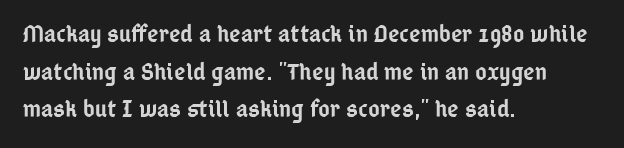
{"italic": "no", "bold": "semi", "underline": "no", "align": "left", "line_spacing": "normal", "line_spacing_ratio": 1.51, "letter_spacing": "normal", "letter_spacing_em": 0.0, "glyph_px": 25}
